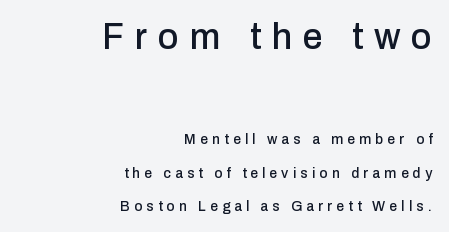
The image shows 36 px sans-serif type, upright; set right-aligned, loose line spacing (2.38x), unusually wide letter spacing (+0.3 em), not underlined; the first (top) block is 2.57x larger; low stroke contrast and a medium x-height.
